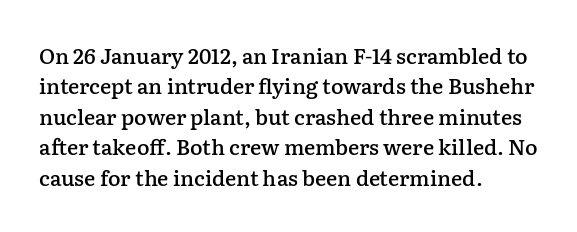
Q: Is the text bold? A: Semi-bold.
Q: Is the text italic (slanted)? A: No, it is upright.
Q: Is the text underlined? A: No.
Q: How is the paragraph aligned? A: Left-aligned.
Q: Is the spacing between letters normal or unusually wide? A: Normal.
Q: Is the spacing between lines tight, normal or loose? A: Normal.
